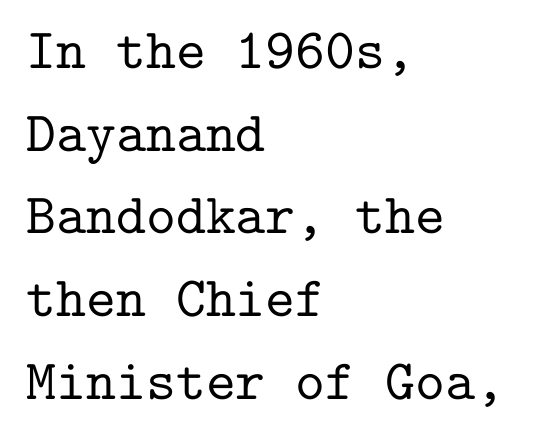
Q: Is the text italic (slanted)? A: No, it is upright.
Q: Is the typeface a serif or a sans-serif typeface? A: Serif.
Q: Is the text underlined? A: No.
Q: How is the paragraph aligned? A: Left-aligned.
Q: Is the spacing between letters normal or unusually wide? A: Normal.
Q: Is the spacing between lines tight, normal or loose? A: Normal.
Q: Width (condensed, normal, or wide)? A: Normal.
Q: Stroke contrast? A: Low.
Q: x-height? A: Medium.
Q: Monospaced? A: Yes.
